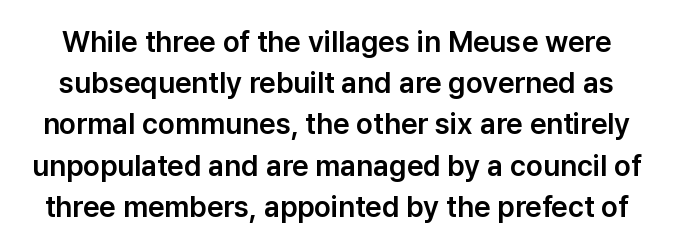
The image shows 29 px sans-serif type, upright; set normal line spacing (1.42x), normal letter spacing, not underlined; low stroke contrast and a medium x-height.
